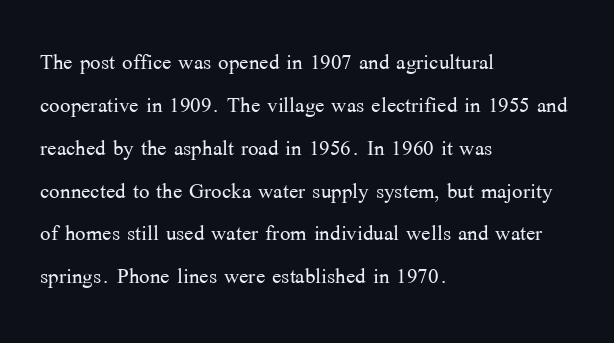
The typesetting does not lean heavy: it is not bold. Is there much room between lines? A standard amount, neither cramped nor airy. This sample uses plain, unmodified letter spacing. This rendering employs a face with finishing strokes, i.e., a serif. This is the regular roman posture of the typeface. Teacher's note: observe the even left margin — that is flush-left alignment.
